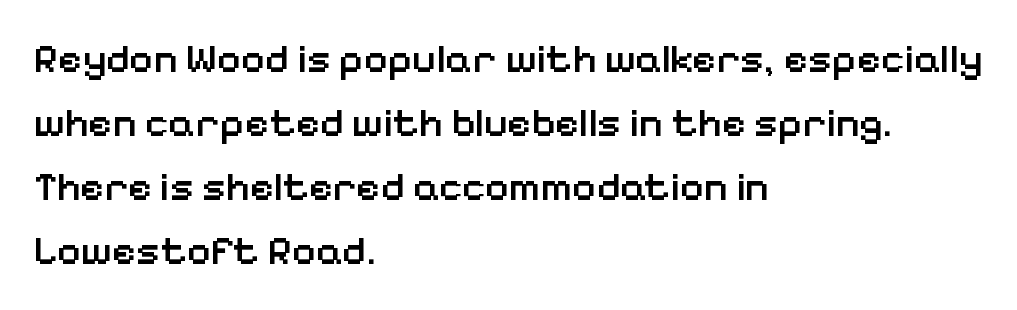
A bit beefed up — I'd call it semibold rather than bold. The compositor pushed each line to the left boundary. Style check: upright. Beneath every word, the page is bare. This sample uses plain, unmodified letter spacing.
